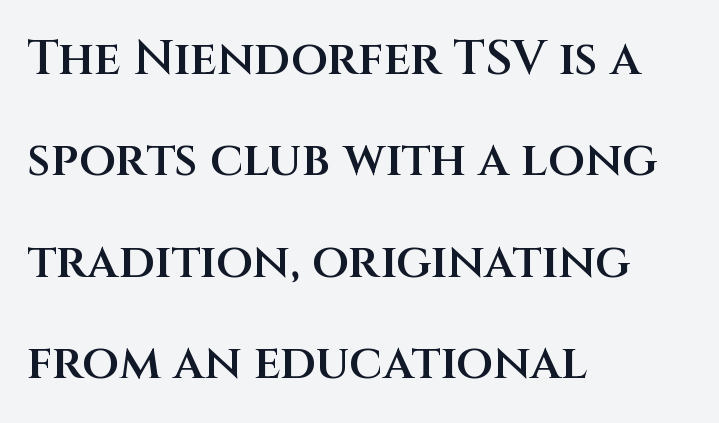
Q: Is the text bold? A: Semi-bold.
Q: Is the text italic (slanted)? A: No, it is upright.
Q: Is the typeface a serif or a sans-serif typeface? A: Sans-serif.
Q: Is the text underlined? A: No.
Q: How is the paragraph aligned? A: Left-aligned.
Q: Is the spacing between letters normal or unusually wide? A: Normal.
Q: Is the spacing between lines tight, normal or loose? A: Loose.
Q: Width (condensed, normal, or wide)? A: Normal.
Q: Stroke contrast? A: Medium.
Q: x-height? A: Large.
Q: Monospaced? A: No.
